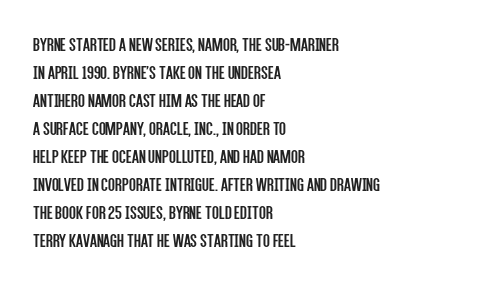
Q: Is the text bold? A: No.
Q: Is the text italic (slanted)? A: No, it is upright.
Q: Is the text underlined? A: No.
Q: How is the paragraph aligned? A: Left-aligned.
Q: Is the spacing between letters normal or unusually wide? A: Normal.
Q: Is the spacing between lines tight, normal or loose? A: Normal.
